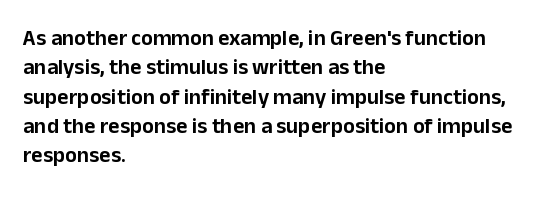
The image shows 22 px text type, upright; set left-aligned, normal line spacing (1.33x), normal letter spacing, not underlined.
